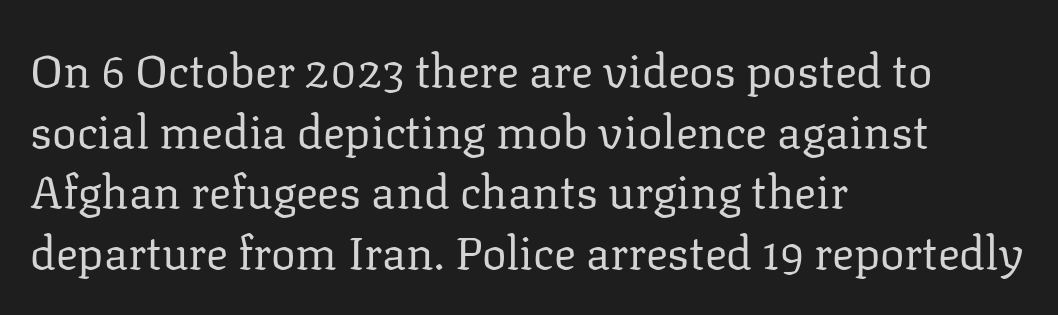
Q: Is the text bold? A: No.
Q: Is the text italic (slanted)? A: No, it is upright.
Q: Is the typeface a serif or a sans-serif typeface? A: Serif.
Q: Is the text underlined? A: No.
Q: How is the paragraph aligned? A: Left-aligned.
Q: Is the spacing between letters normal or unusually wide? A: Normal.
Q: Is the spacing between lines tight, normal or loose? A: Normal.
Q: Width (condensed, normal, or wide)? A: Normal.
Q: Stroke contrast? A: Low.
Q: x-height? A: Medium.
Q: Monospaced? A: No.
